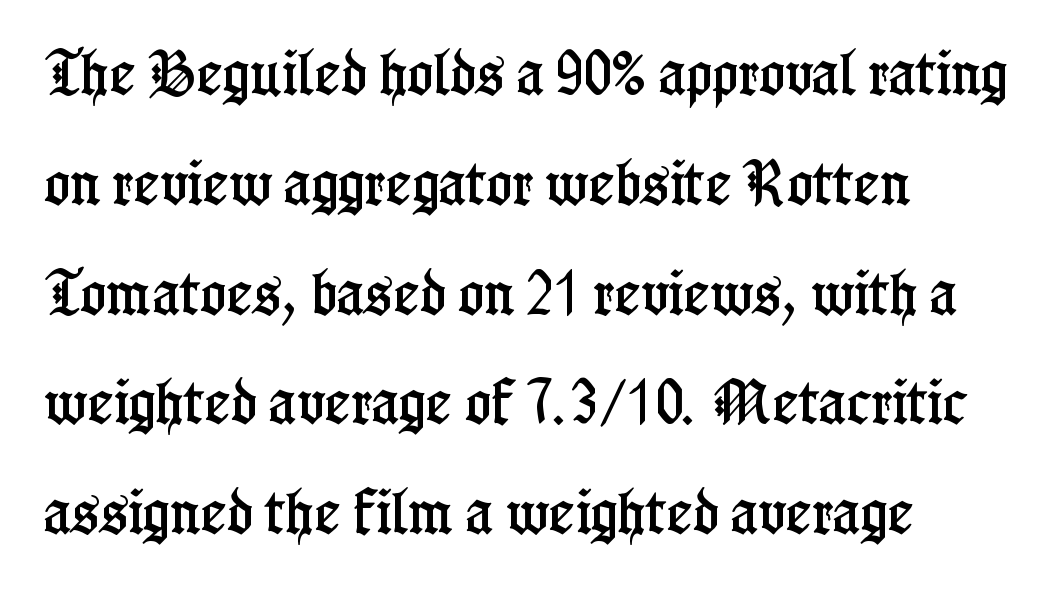
Observe the ordinary spacing: letters are neighbours, not strangers. Letterform terminals end in serifs throughout the passage. How would I describe the line gaps? Wide and relaxed. These lines stack with their left ends in a neat column. The specimen reads as upright at a glance.
